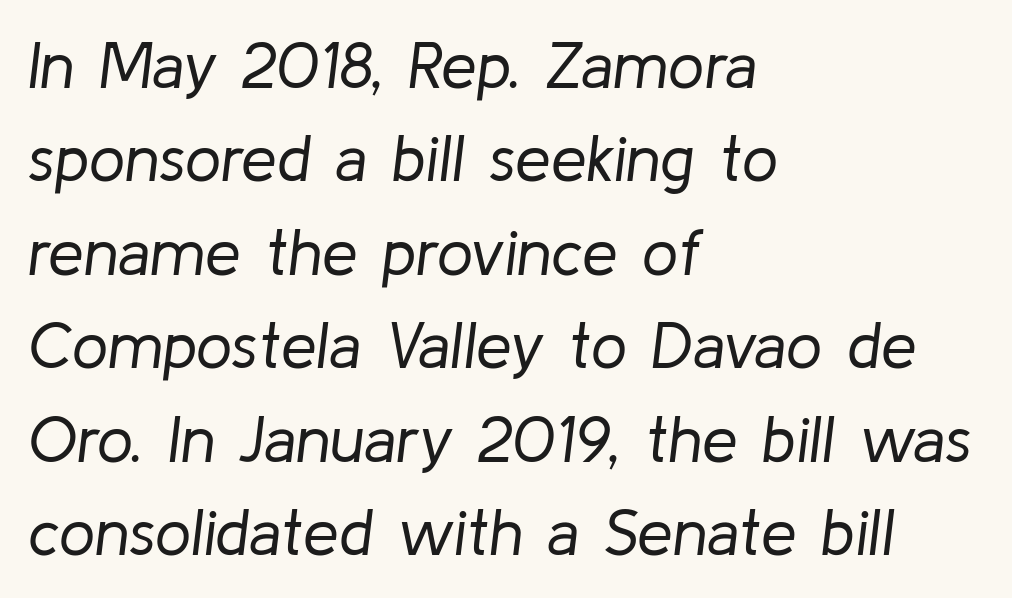
The image shows 64 px regular-weight type, italic (leaning right); set left-aligned, normal line spacing (1.46x), normal letter spacing, not underlined; low stroke contrast and a medium x-height.
